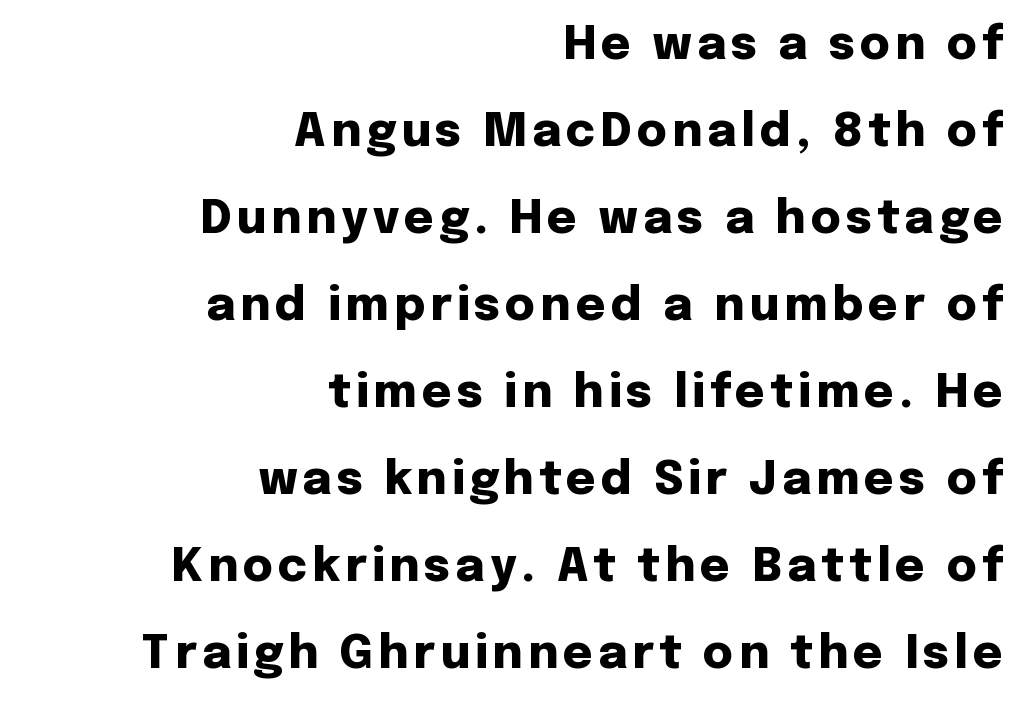
{"serif": "no", "italic": "no", "bold": "yes", "weight": "heavy", "width": "normal", "stroke_contrast": "low", "x_height": "medium", "monospaced": "no", "underline": "no", "align": "right", "line_spacing_ratio": 1.89, "glyph_px": 46}
